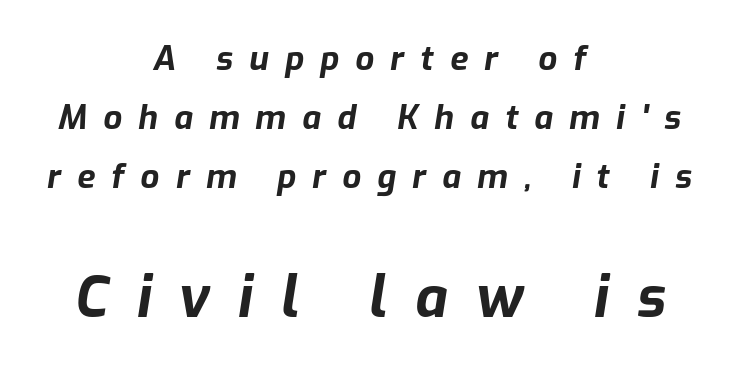
How heavy is the stroke? Heavy — this is a bold. Is the type slanted? Yes — the strokes lean at a clear angle. The block sitting lower on the canvas is the one with enlarged characters. The face used here is rendered with a markedly widened letterfit. Plain, unruled lines of type. The text block is weighted toward neither margin, spreading evenly from the middle.
